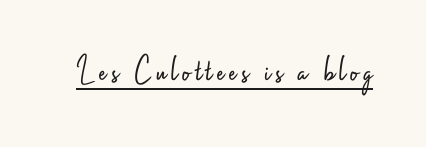
Q: Is the text bold? A: No.
Q: Is the text italic (slanted)? A: Yes.
Q: Is the typeface a serif or a sans-serif typeface? A: Sans-serif.
Q: Is the text underlined? A: Yes.
Q: Width (condensed, normal, or wide)? A: Condensed.
Q: Stroke contrast? A: Low.
Q: x-height? A: Small.
Q: Monospaced? A: No.
